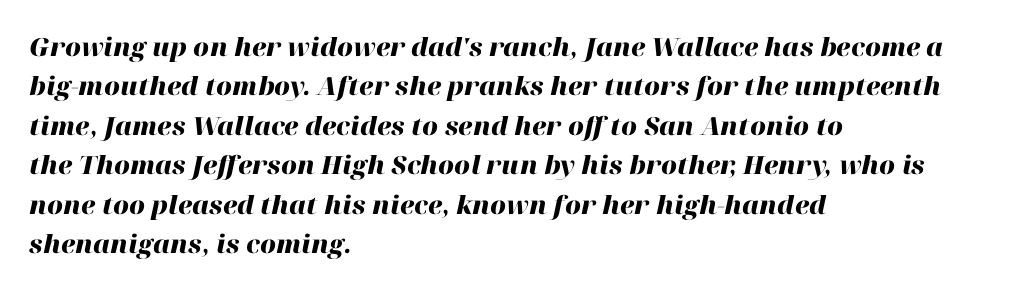
{"italic": "yes", "lean": "right", "slant_degrees": 12, "bold": "yes", "underline": "no", "align": "left", "line_spacing": "normal", "line_spacing_ratio": 1.58, "letter_spacing": "normal", "letter_spacing_em": 0.0, "glyph_px": 25}
